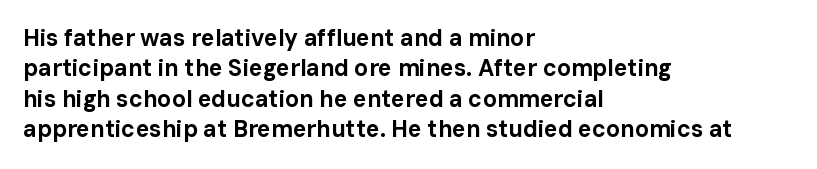
{"italic": "no", "bold": "yes", "underline": "no", "align": "left", "line_spacing": "normal", "line_spacing_ratio": 1.32, "letter_spacing": "normal", "letter_spacing_em": 0.0, "glyph_px": 23}
